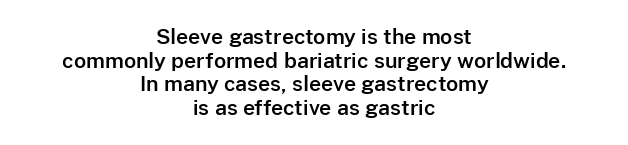
{"italic": "no", "underline": "no", "align": "center", "line_spacing": "tight", "line_spacing_ratio": 1.13, "letter_spacing": "normal", "letter_spacing_em": 0.0, "glyph_px": 21}
